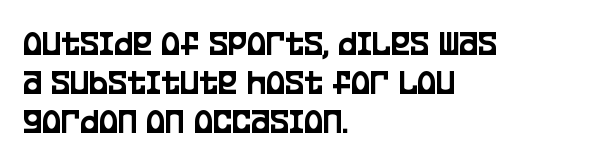
Q: Is the text italic (slanted)? A: No, it is upright.
Q: Is the typeface a serif or a sans-serif typeface? A: Sans-serif.
Q: Is the text underlined? A: No.
Q: How is the paragraph aligned? A: Left-aligned.
Q: Is the spacing between letters normal or unusually wide? A: Normal.
Q: Is the spacing between lines tight, normal or loose? A: Tight.
Q: Width (condensed, normal, or wide)? A: Condensed.
Q: Stroke contrast? A: Low.
Q: x-height? A: Large.
Q: Monospaced? A: No.
